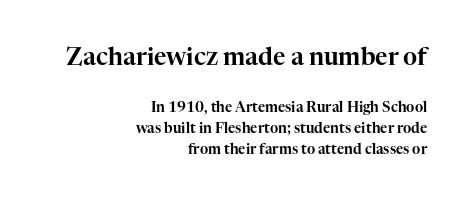
The image shows 24 px text type, upright; set right-aligned, normal line spacing (1.49x), normal letter spacing, not underlined; the first (top) block is 1.71x larger.
